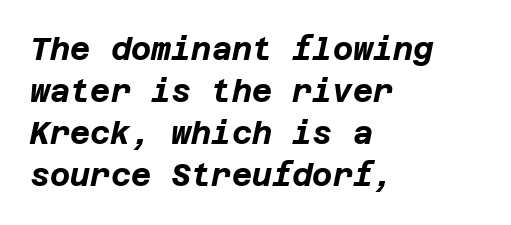
The image shows 31 px bold type, italic (leaning right); set left-aligned, normal line spacing (1.36x), normal letter spacing, not underlined; low stroke contrast and a large x-height.
